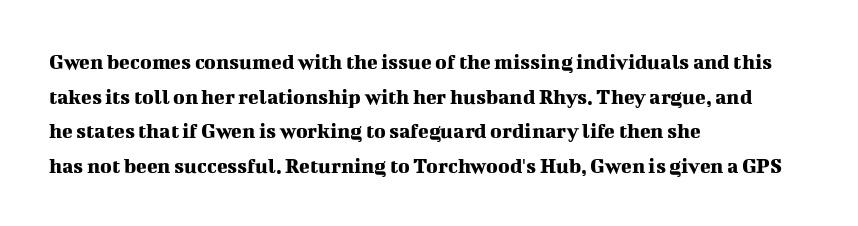
The setting favours the left margin, as ordinary paragraphs usually do. The letters stand straight up with perfectly vertical stems. Baseline-to-baseline distance is the conventional proportion of letter height. Beneath every word, the page is bare. Is the letter spacing exaggerated? No — it looks like the ordinary default.
